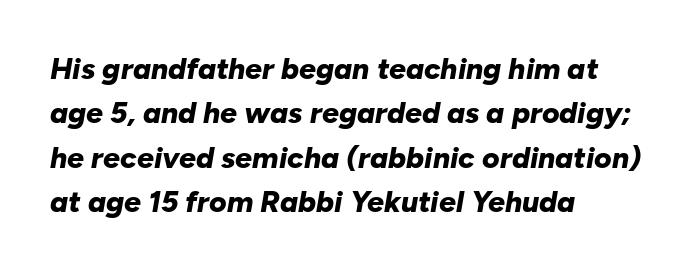
{"italic": "yes", "lean": "right", "slant_degrees": 10, "bold": "yes", "weight": "bold", "width": "normal", "stroke_contrast": "low", "x_height": "medium", "monospaced": "no", "underline": "no", "align": "left", "line_spacing": "normal", "line_spacing_ratio": 1.48, "letter_spacing": "normal", "letter_spacing_em": 0.0, "glyph_px": 30}
